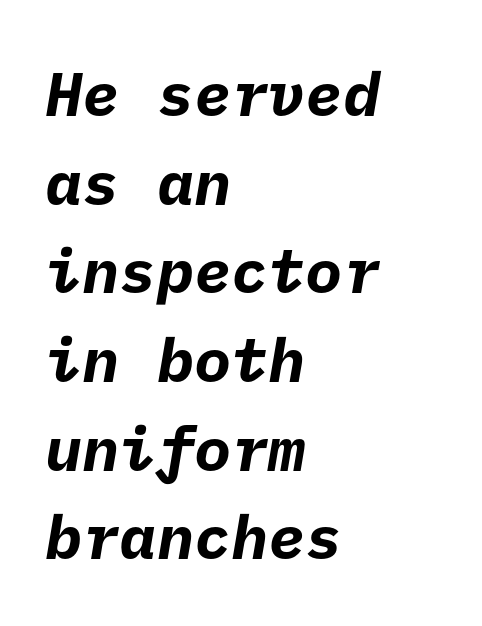
The image shows 62 px bold sans-serif type; set left-aligned, normal line spacing (1.43x), normal letter spacing, not underlined; low stroke contrast and a medium x-height.
